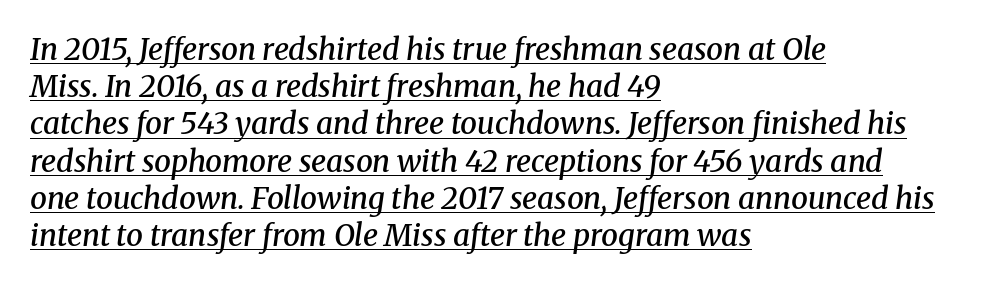
Here the designer chose a conventional face with non-uniform glyph widths. You can see a thin bar hugging the bottom of the glyphs. A bit beefed up — I'd call it semibold rather than bold. Observe the ordinary spacing: letters are neighbours, not strangers.
